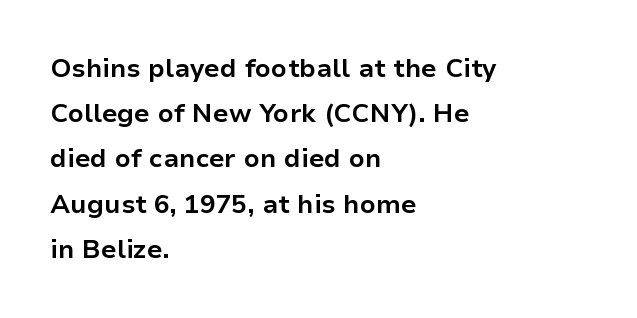
The image shows 26 px bold type, upright; set left-aligned, line spacing 1.74x, normal letter spacing, not underlined.
